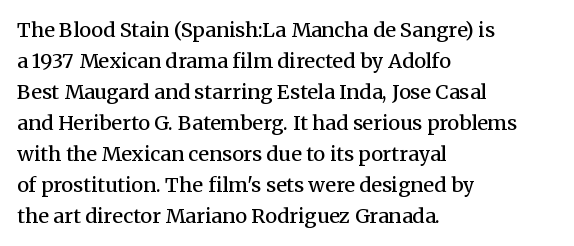
The typography opts for an upright posture over an oblique one. Line beginnings align vertically; line endings do not. Compared with typical body copy, the letter spacing here is the same. Does the leading feel generous? No, just average. Summary of weight: moderately heavy, a semibold.
